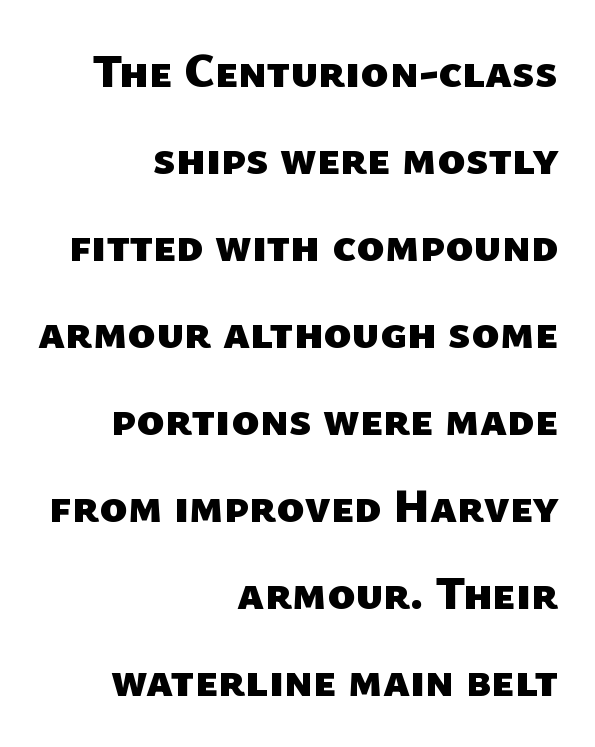
The image shows 47 px heavy sans-serif type; set right-aligned, line spacing 1.85x, normal letter spacing, not underlined; low stroke contrast and a medium x-height.
